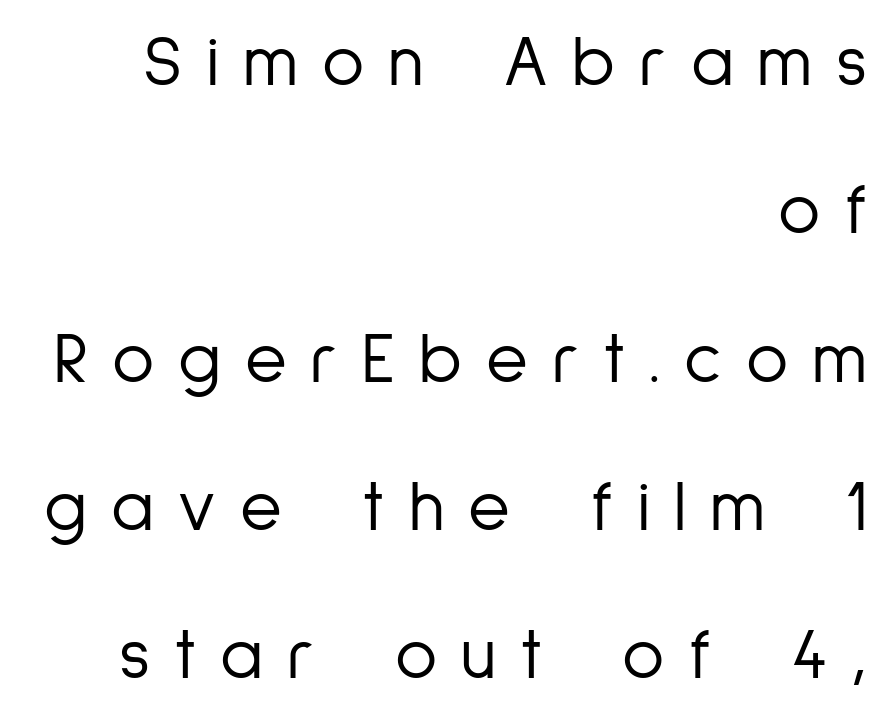
Designer's note — italics off, roman on. Stems and bowls with no extra thickness — not bold. The face used here is proportionally spaced, like ordinary book or web type. The text block is weighted toward the right margin, trailing off unevenly leftward. The typeface chosen for these lines omits serifs.
